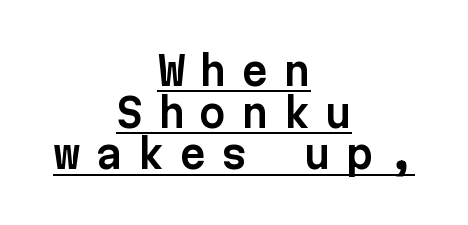
Q: Is the text italic (slanted)? A: No, it is upright.
Q: Is the typeface a serif or a sans-serif typeface? A: Sans-serif.
Q: Is the text underlined? A: Yes.
Q: How is the paragraph aligned? A: Centered.
Q: Is the spacing between letters normal or unusually wide? A: Unusually wide.
Q: Is the spacing between lines tight, normal or loose? A: Tight.
Q: Width (condensed, normal, or wide)? A: Normal.
Q: Stroke contrast? A: Low.
Q: x-height? A: Medium.
Q: Monospaced? A: Yes.
